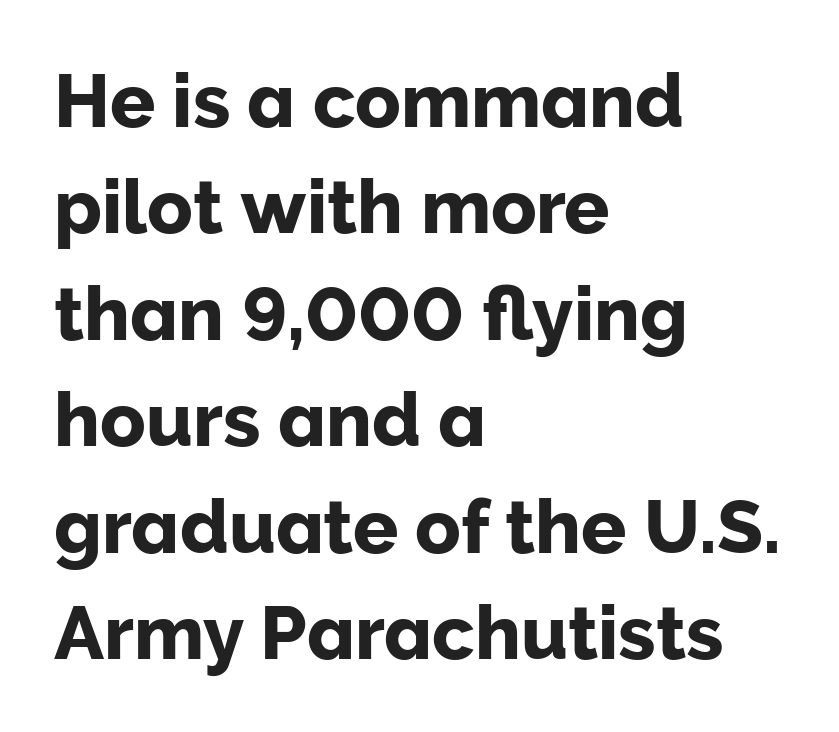
{"serif": "no", "italic": "no", "width": "normal", "stroke_contrast": "low", "x_height": "medium", "monospaced": "no", "underline": "no", "align": "left", "line_spacing": "normal", "line_spacing_ratio": 1.42, "letter_spacing": "normal", "letter_spacing_em": 0.0, "glyph_px": 75}
